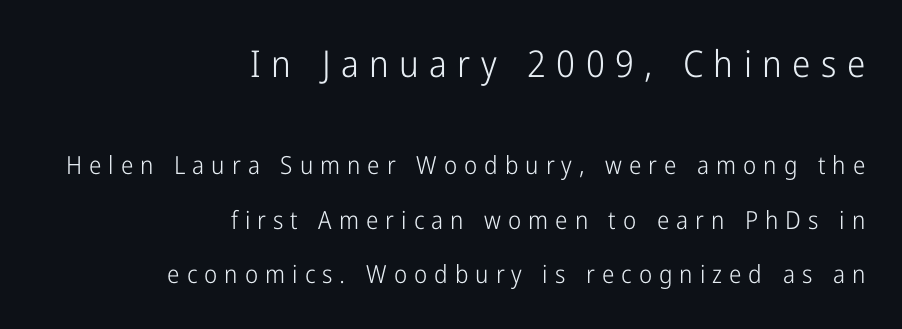
{"serif": "no", "italic": "no", "bold": "no", "weight": "light", "width": "condensed", "stroke_contrast": "low", "x_height": "medium", "monospaced": "no", "underline": "no", "align": "right", "line_spacing": "loose", "line_spacing_ratio": 2.18, "letter_spacing": "wide", "letter_spacing_em": 0.28, "larger_block": "first", "size_ratio": 1.48, "glyph_px": 37}
